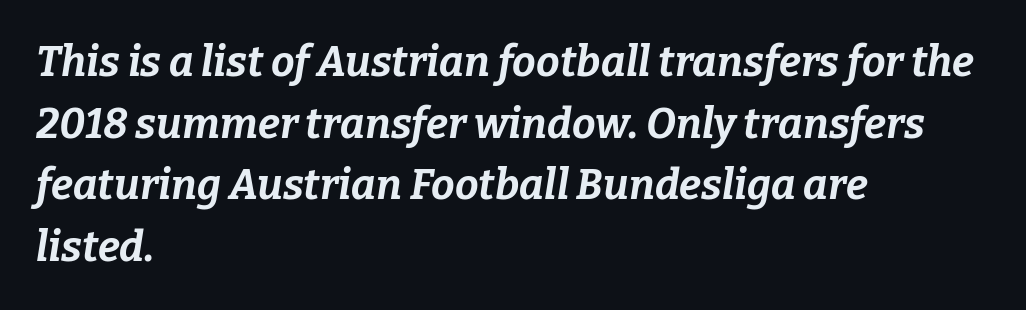
{"italic": "yes", "lean": "right", "slant_degrees": 9, "bold": "yes", "weight": "bold", "width": "normal", "stroke_contrast": "low", "x_height": "medium", "monospaced": "no", "underline": "no", "align": "left", "line_spacing": "normal", "line_spacing_ratio": 1.47, "letter_spacing": "normal", "letter_spacing_em": 0.0, "glyph_px": 42}
